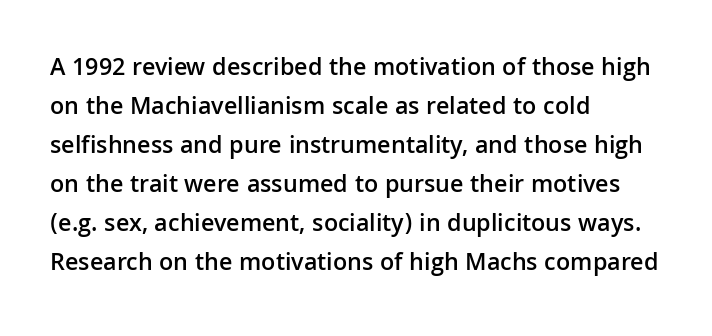
Q: Is the text bold? A: Semi-bold.
Q: Is the text italic (slanted)? A: No, it is upright.
Q: Is the text underlined? A: No.
Q: How is the paragraph aligned? A: Left-aligned.
Q: Is the spacing between letters normal or unusually wide? A: Normal.
Q: Is the spacing between lines tight, normal or loose? A: Normal.
